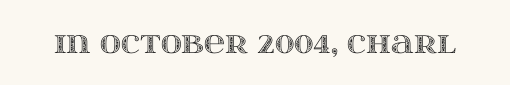
Q: Is the text italic (slanted)? A: No, it is upright.
Q: Is the text underlined? A: No.
Q: Is the spacing between letters normal or unusually wide? A: Normal.
Q: Width (condensed, normal, or wide)? A: Wide.
Q: x-height? A: Large.
Q: Monospaced? A: No.
